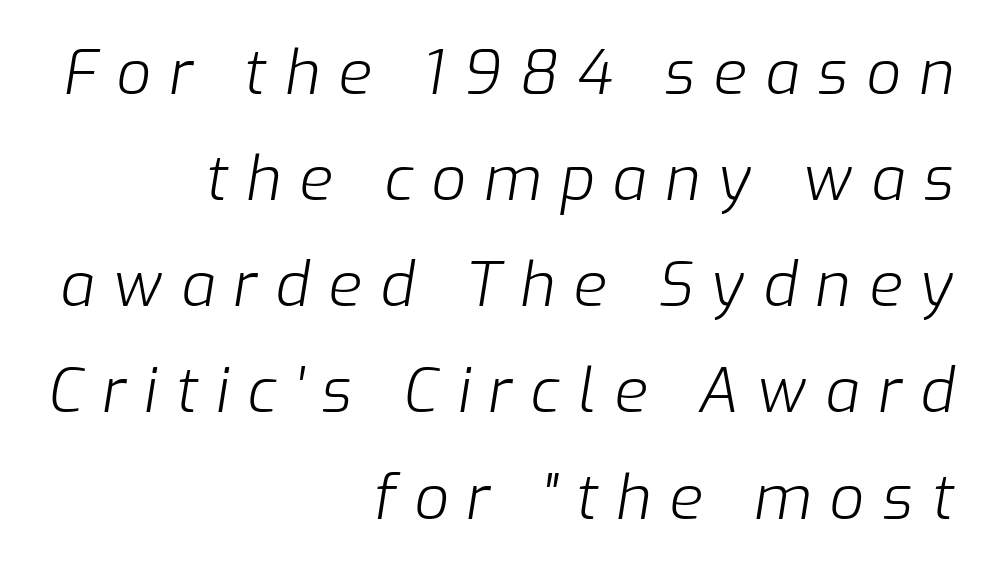
{"italic": "yes", "lean": "right", "slant_degrees": 9, "bold": "no", "weight": "light", "width": "normal", "stroke_contrast": "low", "x_height": "medium", "monospaced": "no", "underline": "no", "align": "right", "line_spacing_ratio": 1.74, "letter_spacing": "wide", "letter_spacing_em": 0.3, "glyph_px": 61}
